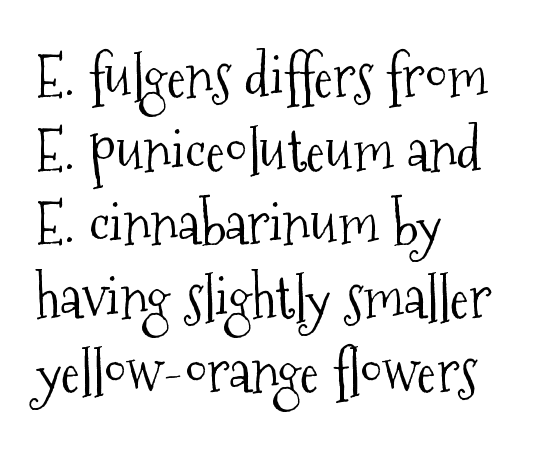
Q: Is the text bold? A: No.
Q: Is the text italic (slanted)? A: No, it is upright.
Q: Is the typeface a serif or a sans-serif typeface? A: Serif.
Q: Is the text underlined? A: No.
Q: How is the paragraph aligned? A: Left-aligned.
Q: Is the spacing between letters normal or unusually wide? A: Normal.
Q: Is the spacing between lines tight, normal or loose? A: Normal.
Q: Width (condensed, normal, or wide)? A: Condensed.
Q: Stroke contrast? A: Medium.
Q: x-height? A: Medium.
Q: Monospaced? A: No.
